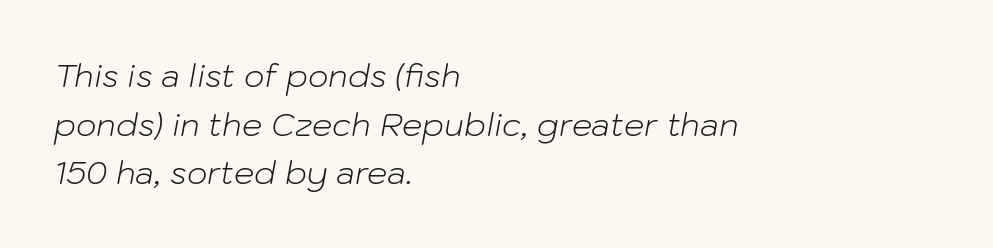
The image shows 32 px light type, italic (leaning right); set left-aligned, normal line spacing (1.52x), normal letter spacing, not underlined; low stroke contrast and a medium x-height.
